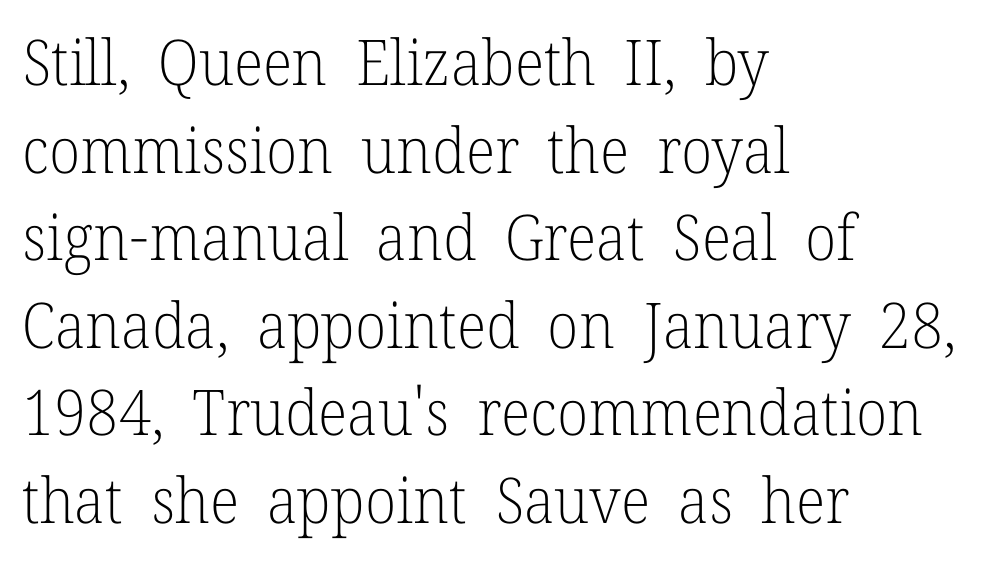
The image shows 63 px light serif type, upright; set left-aligned, normal line spacing (1.39x), normal letter spacing, not underlined; low stroke contrast and a medium x-height.
